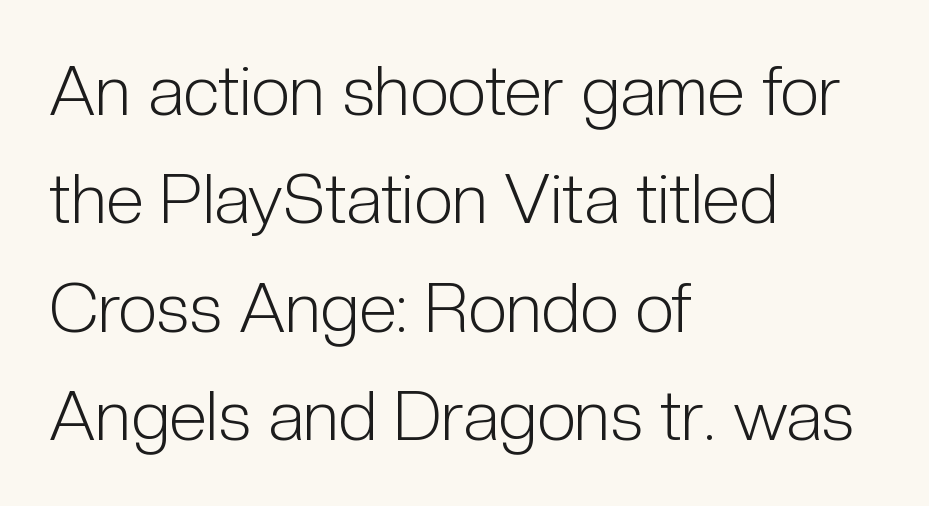
Nothing heavy about these letters — not bold at all. The type is set solid horizontally, with unmodified tracking. The lettering stays uniformly vertical, giving the passage a roman look. The characters display no serif detailing; their extremities are plain.
